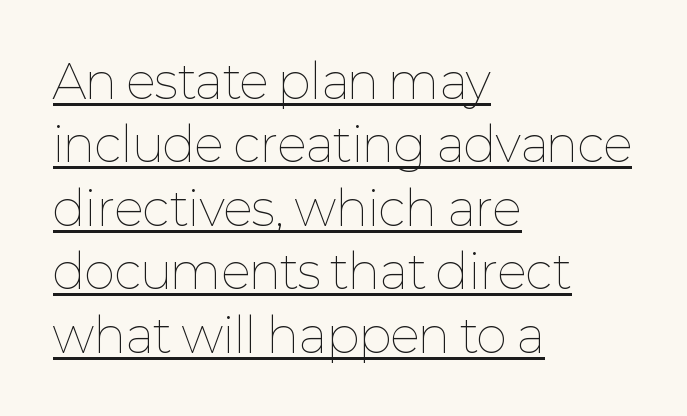
Q: Is the text bold? A: No.
Q: Is the text italic (slanted)? A: No, it is upright.
Q: Is the text underlined? A: Yes.
Q: How is the paragraph aligned? A: Left-aligned.
Q: Is the spacing between letters normal or unusually wide? A: Normal.
Q: Is the spacing between lines tight, normal or loose? A: Normal.
Q: Width (condensed, normal, or wide)? A: Normal.
Q: Stroke contrast? A: Low.
Q: x-height? A: Medium.
Q: Monospaced? A: No.
